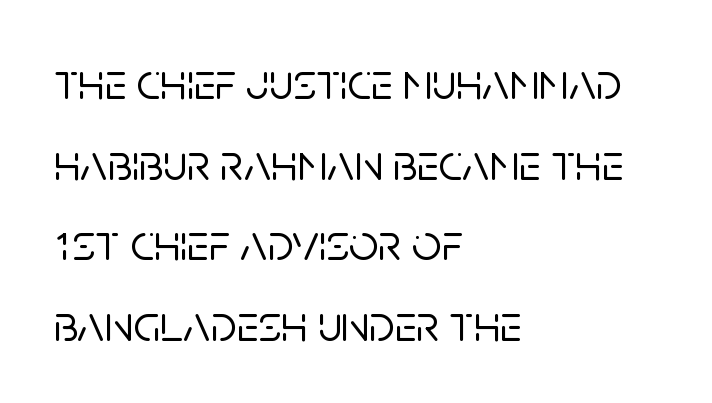
The image shows 52 px sans-serif type, upright; set left-aligned, normal line spacing (1.55x), normal letter spacing, not underlined; low stroke contrast and a large x-height.
